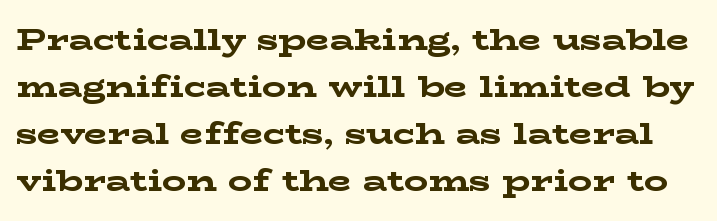
The image shows 30 px bold, wide serif type, upright; set normal line spacing (1.57x), normal letter spacing, not underlined; low stroke contrast and a medium x-height.
